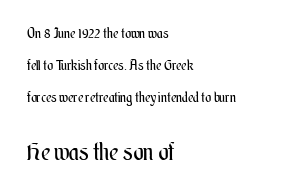
Look at the tracking — it's just the regular setting, nothing added. Leftover space on each line is placed entirely after the last word. It's the straight-up-and-down kind of type. The weight tops out at a normal text grade. Reading down the column, the eye jumps a long way to each next line.
